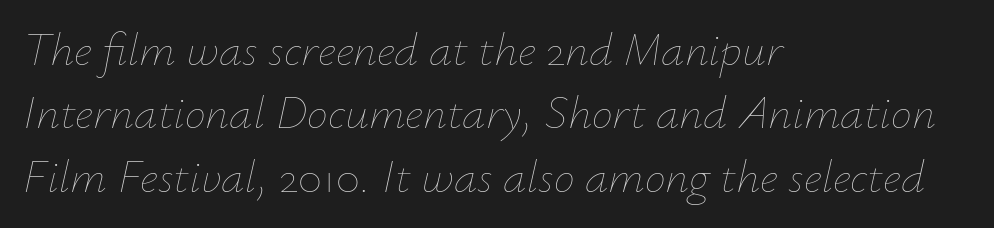
The image shows 47 px thin type, italic (leaning right); set left-aligned, normal line spacing (1.35x), normal letter spacing, not underlined; low stroke contrast and a small x-height.
